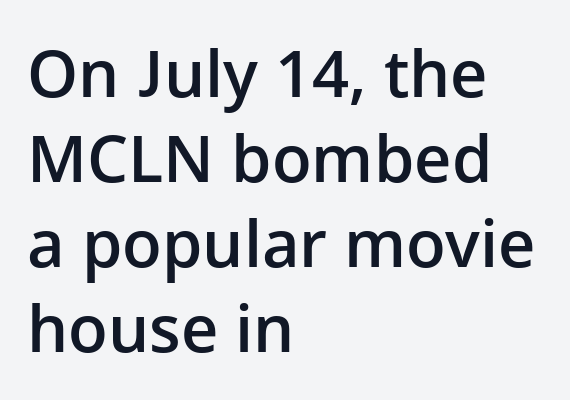
{"serif": "no", "italic": "no", "bold": "semi", "weight": "semibold", "width": "normal", "stroke_contrast": "low", "x_height": "medium", "monospaced": "no", "underline": "no", "align": "left", "line_spacing": "normal", "line_spacing_ratio": 1.31, "letter_spacing": "normal", "letter_spacing_em": 0.0, "glyph_px": 65}
